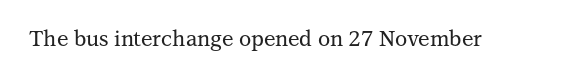
The image shows 21 px text type, upright; set normal letter spacing, not underlined.
